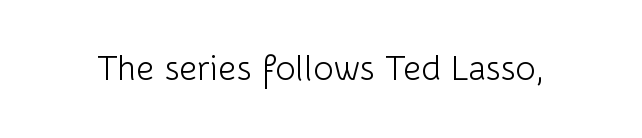
Q: Is the text bold? A: No.
Q: Is the text italic (slanted)? A: No, it is upright.
Q: Is the typeface a serif or a sans-serif typeface? A: Sans-serif.
Q: Is the text underlined? A: No.
Q: Is the spacing between letters normal or unusually wide? A: Normal.
Q: Width (condensed, normal, or wide)? A: Normal.
Q: Stroke contrast? A: Low.
Q: x-height? A: Medium.
Q: Monospaced? A: No.
